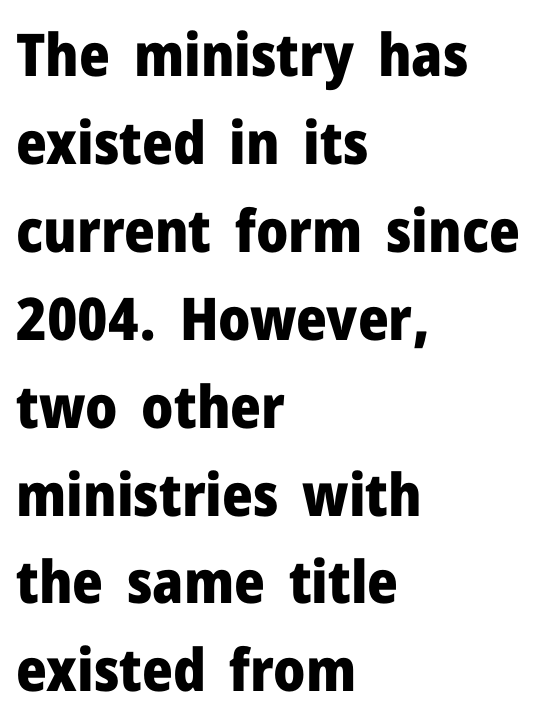
Q: Is the text bold? A: Yes.
Q: Is the text italic (slanted)? A: No, it is upright.
Q: Is the typeface a serif or a sans-serif typeface? A: Sans-serif.
Q: Is the text underlined? A: No.
Q: How is the paragraph aligned? A: Left-aligned.
Q: Is the spacing between letters normal or unusually wide? A: Normal.
Q: Is the spacing between lines tight, normal or loose? A: Normal.
Q: Width (condensed, normal, or wide)? A: Normal.
Q: Stroke contrast? A: Low.
Q: x-height? A: Medium.
Q: Monospaced? A: No.
